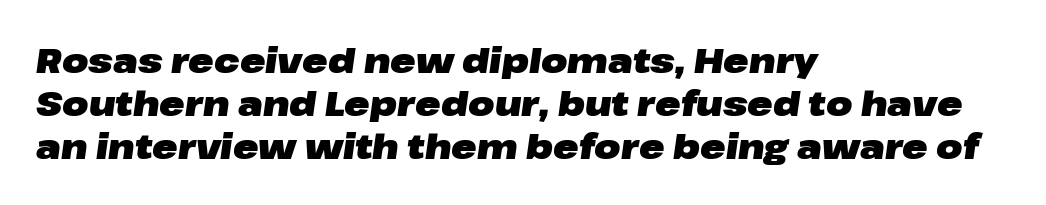
Is the letter spacing exaggerated? No — it looks like the ordinary default. Notice how the stems are inclined rather than vertical — that's the hallmark of italics. The ragged edge is on the right, which tells us the setting is flush left. Think of a printed novel: that variable character pitch is what you see here. The leading is moderate, giving the passage an even texture.
